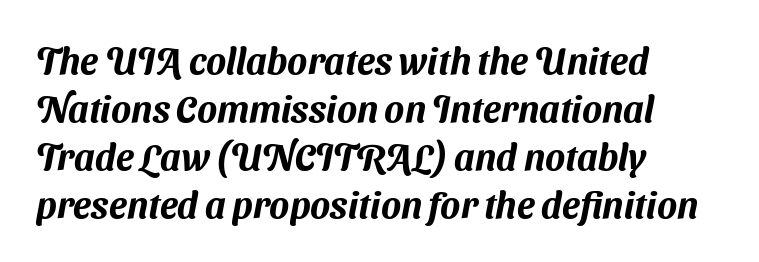
Spacing between characters is what you'd get straight out of the box. Classification — sans serif. Each new line begins a customary step beneath the previous one. These lines are rendered in a variable-pitch font. Anything drawn beneath the words? Only blank space.
